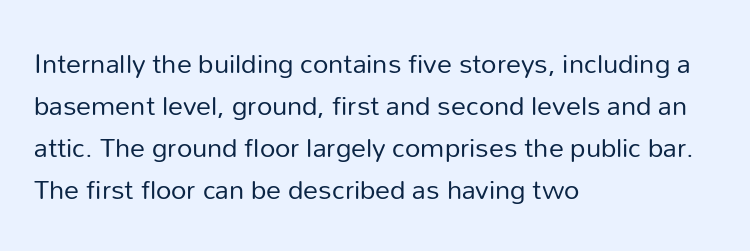
This rendering employs a face without finishing strokes, i.e., a sans-serif. Type without underlining. A typesetter would mark this as roman, not italic. Counters stay open thanks to moderate or lighter strokes. Is this a fixed-width face? No — the glyphs have proportional, varying widths.
